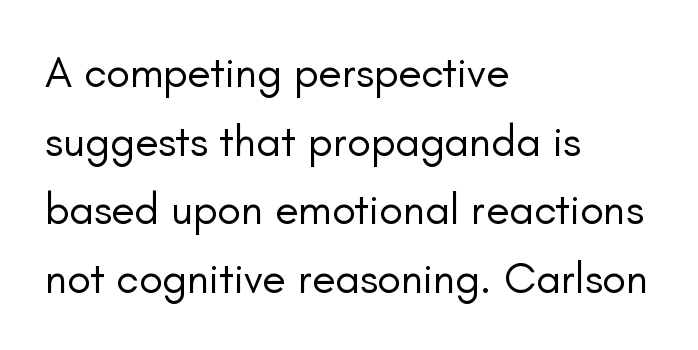
Q: Is the text bold? A: No.
Q: Is the text italic (slanted)? A: No, it is upright.
Q: Is the typeface a serif or a sans-serif typeface? A: Sans-serif.
Q: Is the text underlined? A: No.
Q: How is the paragraph aligned? A: Left-aligned.
Q: Is the spacing between letters normal or unusually wide? A: Normal.
Q: Is the spacing between lines tight, normal or loose? A: Normal.
Q: Width (condensed, normal, or wide)? A: Normal.
Q: Stroke contrast? A: Low.
Q: x-height? A: Small.
Q: Monospaced? A: No.
